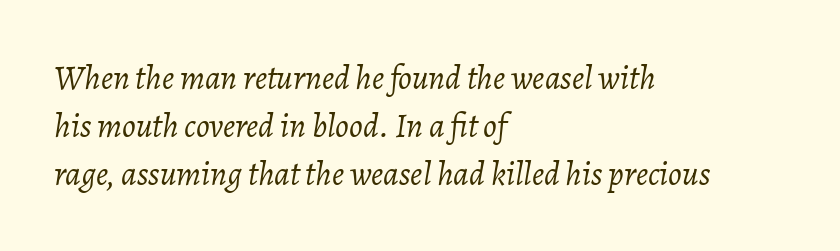
Q: Is the text bold? A: No.
Q: Is the text italic (slanted)? A: Yes, it leans right by about 7 degrees.
Q: Is the text underlined? A: No.
Q: How is the paragraph aligned? A: Left-aligned.
Q: Is the spacing between letters normal or unusually wide? A: Normal.
Q: Is the spacing between lines tight, normal or loose? A: Normal.
Q: Width (condensed, normal, or wide)? A: Normal.
Q: Stroke contrast? A: Low.
Q: x-height? A: Medium.
Q: Monospaced? A: No.
